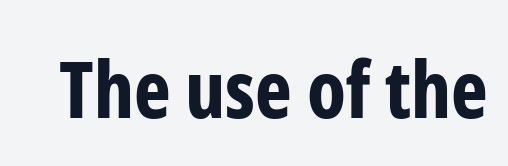
{"serif": "no", "italic": "no", "bold": "yes", "weight": "bold", "width": "condensed", "stroke_contrast": "low", "x_height": "medium", "monospaced": "no", "underline": "no", "letter_spacing": "normal", "letter_spacing_em": 0.0, "glyph_px": 78}
